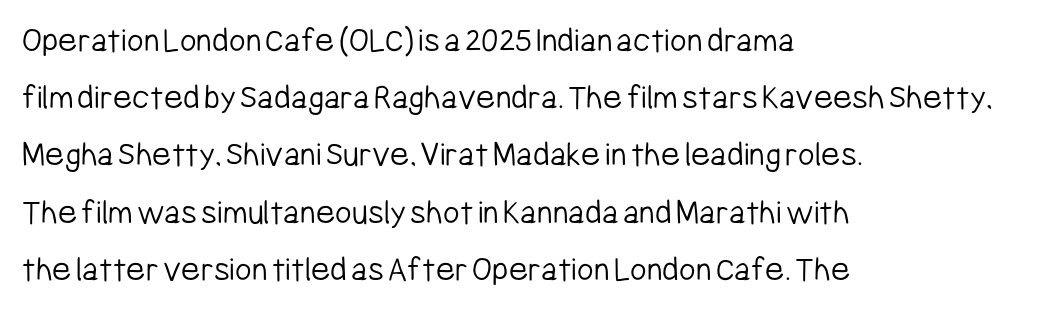
The image shows 36 px light, condensed sans-serif type, upright; set left-aligned, normal line spacing (1.59x), normal letter spacing, not underlined; low stroke contrast and a medium x-height.
